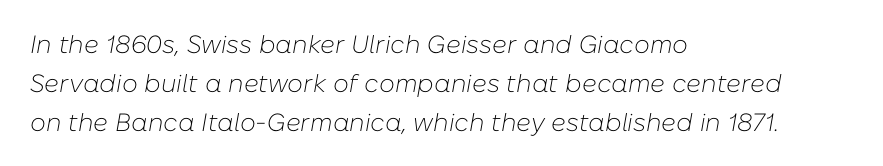
{"italic": "yes", "lean": "right", "slant_degrees": 10, "bold": "no", "underline": "no", "align": "left", "line_spacing": "normal", "line_spacing_ratio": 1.56, "letter_spacing": "normal", "letter_spacing_em": 0.0, "glyph_px": 25}
